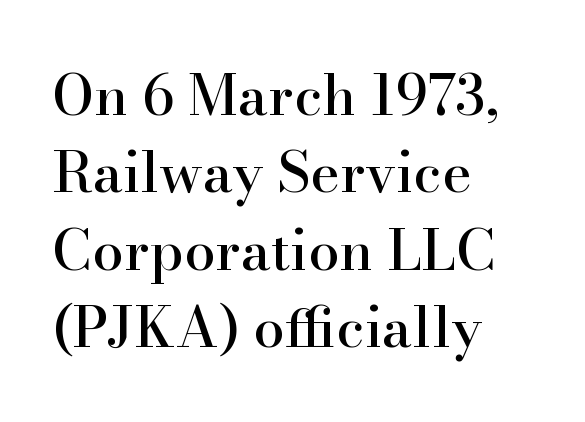
Q: Is the text italic (slanted)? A: No, it is upright.
Q: Is the typeface a serif or a sans-serif typeface? A: Serif.
Q: Is the text underlined? A: No.
Q: How is the paragraph aligned? A: Left-aligned.
Q: Is the spacing between letters normal or unusually wide? A: Normal.
Q: Is the spacing between lines tight, normal or loose? A: Normal.
Q: Width (condensed, normal, or wide)? A: Normal.
Q: Stroke contrast? A: High.
Q: x-height? A: Small.
Q: Monospaced? A: No.
